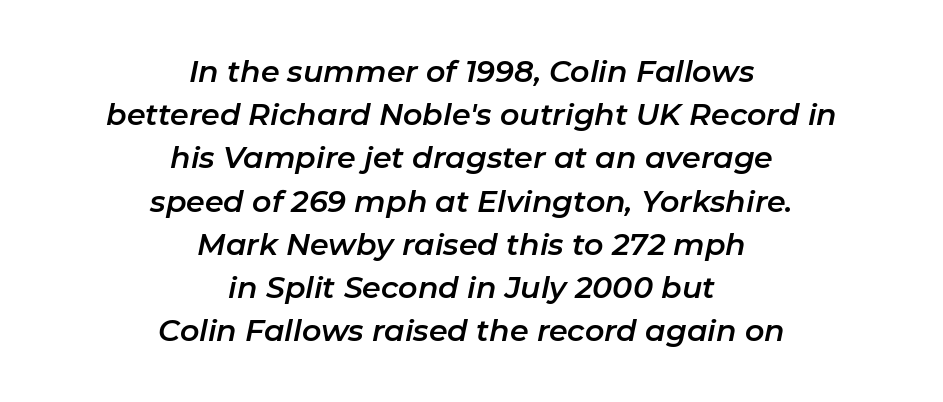
Each line is balanced around a shared central axis. Characters follow at the spacing the type designer built in. Regarding leading, the lines here are spaced in the standard way. Proportional: the letters do not fall into vertical columns. Designer's note — italics engaged.
